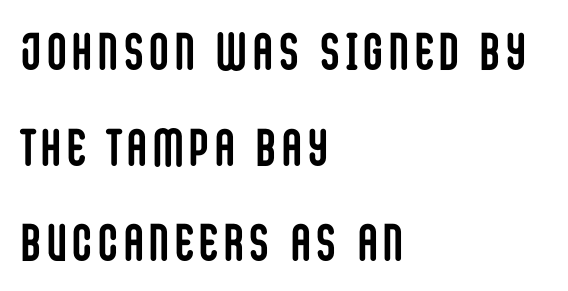
The image shows 52 px semibold, condensed sans-serif type, upright; set left-aligned, line spacing 1.84x, not underlined; low stroke contrast and a large x-height.
